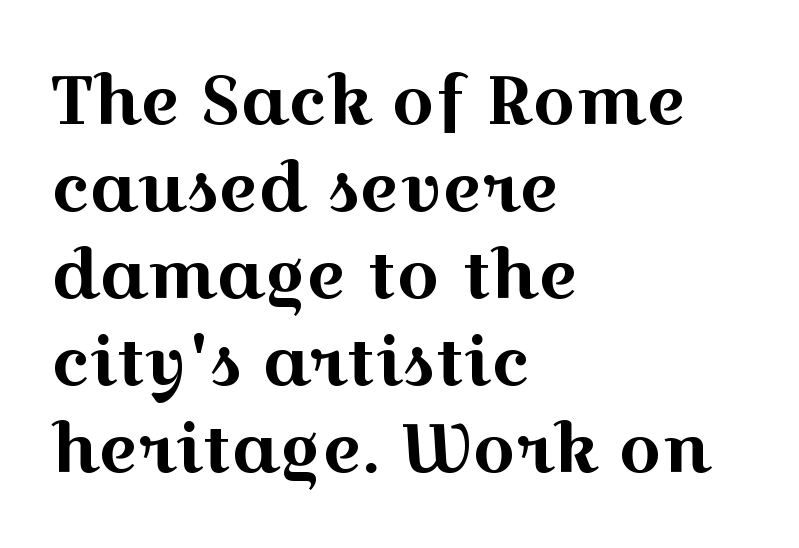
Q: Is the text italic (slanted)? A: No, it is upright.
Q: Is the typeface a serif or a sans-serif typeface? A: Serif.
Q: Is the text underlined? A: No.
Q: How is the paragraph aligned? A: Left-aligned.
Q: Is the spacing between letters normal or unusually wide? A: Normal.
Q: Is the spacing between lines tight, normal or loose? A: Normal.
Q: Width (condensed, normal, or wide)? A: Wide.
Q: x-height? A: Medium.
Q: Monospaced? A: No.
